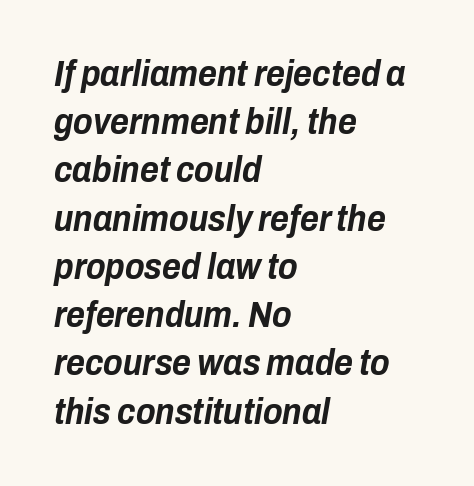
Q: Is the text bold? A: Yes.
Q: Is the text italic (slanted)? A: Yes, it leans right by about 10 degrees.
Q: Is the text underlined? A: No.
Q: How is the paragraph aligned? A: Left-aligned.
Q: Is the spacing between letters normal or unusually wide? A: Normal.
Q: Is the spacing between lines tight, normal or loose? A: Normal.
Q: Width (condensed, normal, or wide)? A: Condensed.
Q: Stroke contrast? A: Low.
Q: x-height? A: Medium.
Q: Monospaced? A: No.
